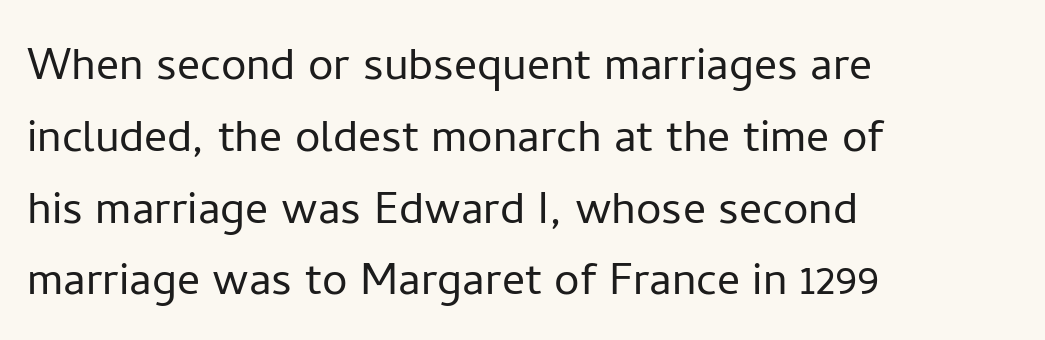
Just letters on the line, the space beneath them empty. The paragraph shown leans on its left margin. Each letter keeps its own natural width here, so spacing adapts to shape. Letter spacing: default. One glance says typical: line gaps are just what's usual.
